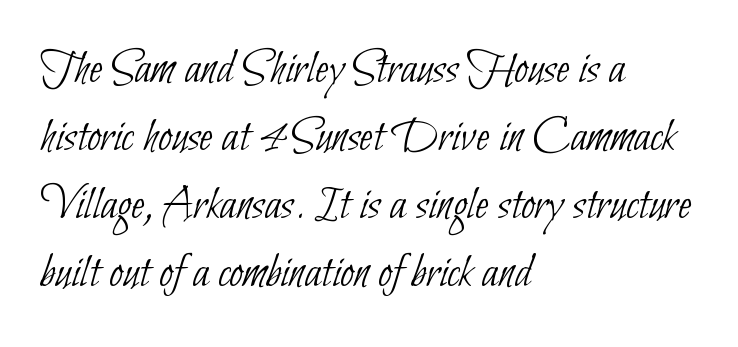
{"serif": "no", "bold": "no", "weight": "thin", "width": "condensed", "stroke_contrast": "low", "x_height": "small", "monospaced": "no", "underline": "no", "align": "left", "line_spacing": "normal", "line_spacing_ratio": 1.39, "letter_spacing": "normal", "letter_spacing_em": 0.0, "glyph_px": 49}
